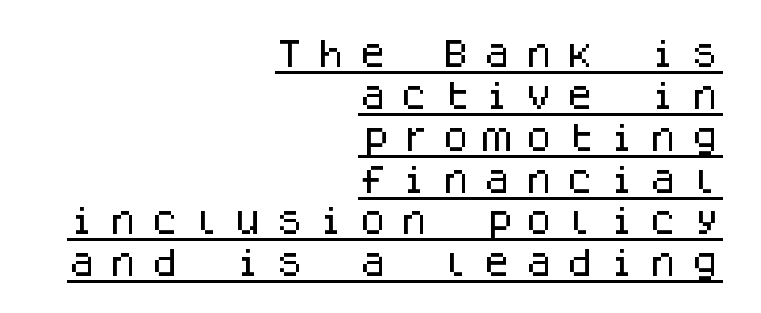
If you drew a ruler down the right edge, every line would touch it. Here the designer chose a console-style face with uniform glyph widths. Honestly, the row spacing looks completely unremarkable. A typesetter would call this heavily tracked-out type. Quick note: not italic, upright. The specimen includes a rule beneath the text block's lines.
